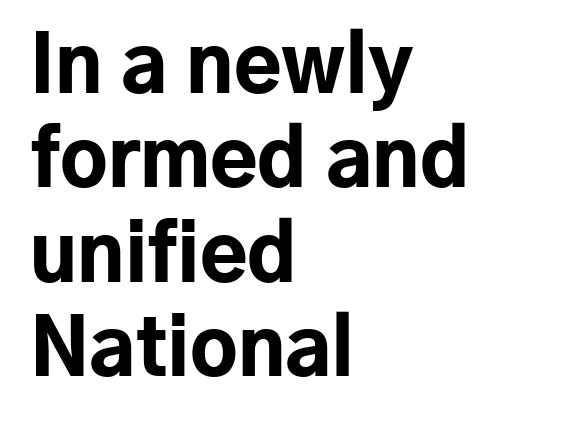
Q: Is the text bold? A: Yes.
Q: Is the text italic (slanted)? A: No, it is upright.
Q: Is the typeface a serif or a sans-serif typeface? A: Sans-serif.
Q: Is the text underlined? A: No.
Q: How is the paragraph aligned? A: Left-aligned.
Q: Is the spacing between letters normal or unusually wide? A: Normal.
Q: Width (condensed, normal, or wide)? A: Normal.
Q: Stroke contrast? A: Low.
Q: x-height? A: Medium.
Q: Monospaced? A: No.
